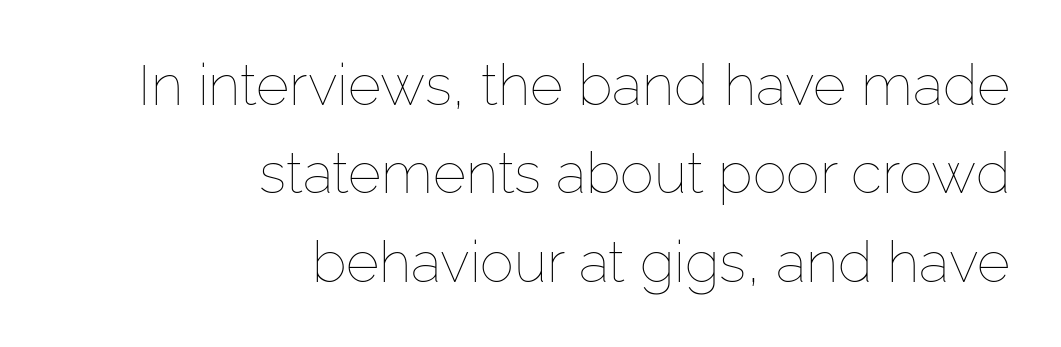
{"italic": "no", "bold": "no", "weight": "thin", "width": "normal", "stroke_contrast": "low", "x_height": "medium", "monospaced": "no", "underline": "no", "align": "right", "line_spacing": "normal", "line_spacing_ratio": 1.55, "letter_spacing": "normal", "letter_spacing_em": 0.0, "glyph_px": 57}
